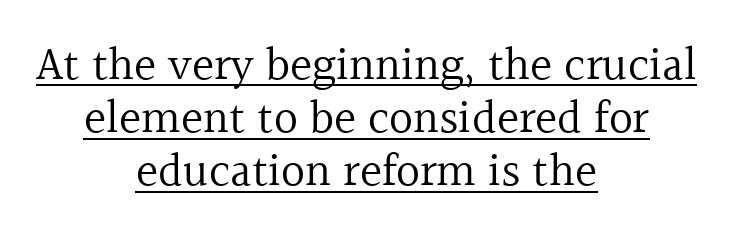
The image shows 47 px regular-weight serif type, upright; set centered, tight line spacing (1.13x), normal letter spacing, underlined; a medium x-height.
